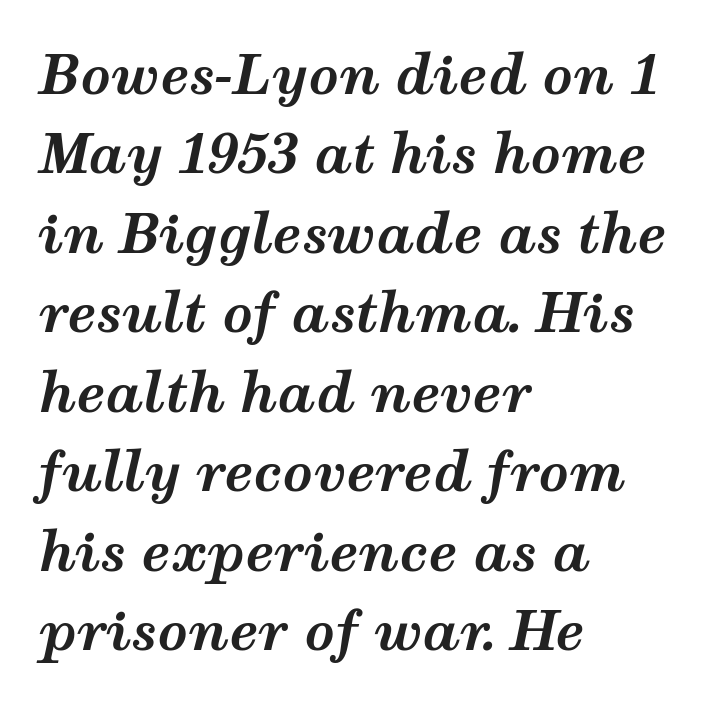
Q: Is the text bold? A: Yes.
Q: Is the text italic (slanted)? A: Yes, it leans right by about 12 degrees.
Q: Is the text underlined? A: No.
Q: How is the paragraph aligned? A: Left-aligned.
Q: Is the spacing between letters normal or unusually wide? A: Normal.
Q: Is the spacing between lines tight, normal or loose? A: Normal.
Q: Width (condensed, normal, or wide)? A: Wide.
Q: Stroke contrast? A: Medium.
Q: x-height? A: Medium.
Q: Monospaced? A: No.
